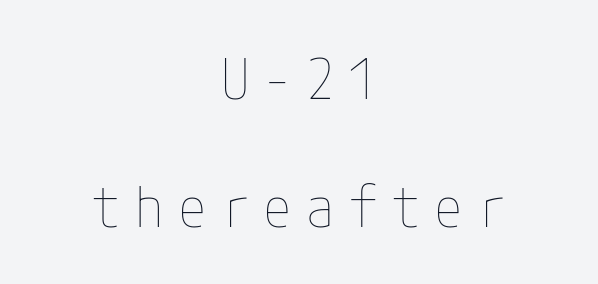
{"italic": "no", "bold": "no", "weight": "thin", "width": "condensed", "stroke_contrast": "low", "x_height": "medium", "underline": "no", "align": "center", "line_spacing": "loose", "line_spacing_ratio": 2.25, "letter_spacing": "wide", "letter_spacing_em": 0.25, "glyph_px": 57}
